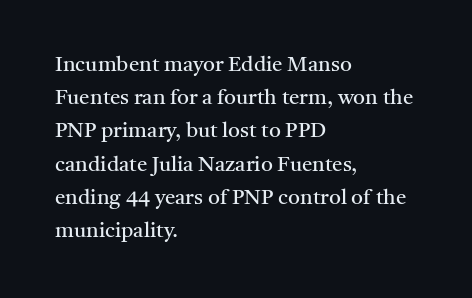
{"italic": "no", "bold": "no", "underline": "no", "align": "left", "line_spacing": "normal", "line_spacing_ratio": 1.58, "letter_spacing": "normal", "letter_spacing_em": 0.0, "glyph_px": 21}
